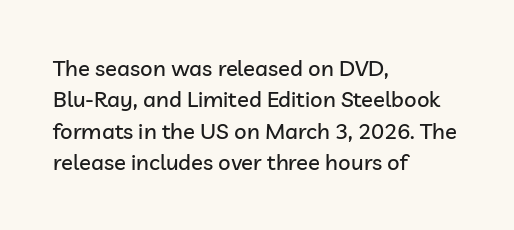
The image shows 22 px text type, upright; set left-aligned, normal line spacing (1.43x), normal letter spacing, not underlined.
